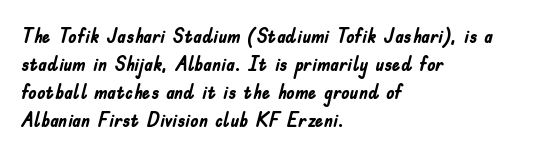
Q: Is the text bold? A: Yes.
Q: Is the text italic (slanted)? A: Yes.
Q: Is the text underlined? A: No.
Q: How is the paragraph aligned? A: Left-aligned.
Q: Is the spacing between letters normal or unusually wide? A: Normal.
Q: Is the spacing between lines tight, normal or loose? A: Normal.
